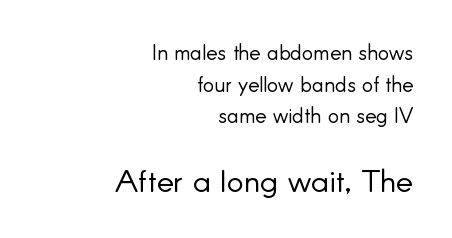
The face used here is proportionally spaced, like ordinary book or web type. The passage shown is not bold in any degree. The line texture is even and compact thanks to regular tracking. Notice how the stems are strictly vertical — no italics here. The space beneath each line is pristine and unruled. Bigger letters appear in the bottom chunk; the top chunk is reduced.
